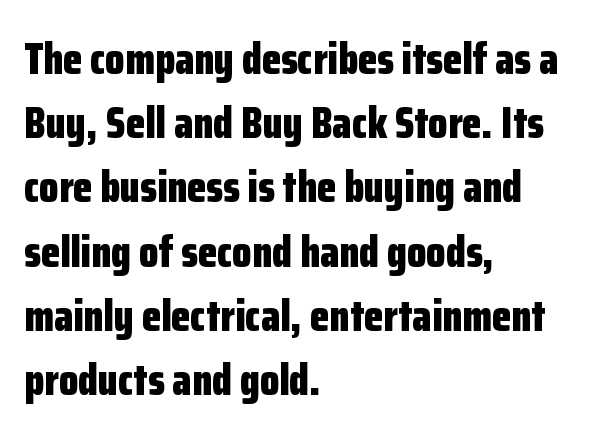
Q: Is the text bold? A: Yes.
Q: Is the text italic (slanted)? A: No, it is upright.
Q: Is the typeface a serif or a sans-serif typeface? A: Sans-serif.
Q: Is the text underlined? A: No.
Q: How is the paragraph aligned? A: Left-aligned.
Q: Is the spacing between letters normal or unusually wide? A: Normal.
Q: Is the spacing between lines tight, normal or loose? A: Normal.
Q: Width (condensed, normal, or wide)? A: Condensed.
Q: Stroke contrast? A: Low.
Q: x-height? A: Medium.
Q: Monospaced? A: No.
